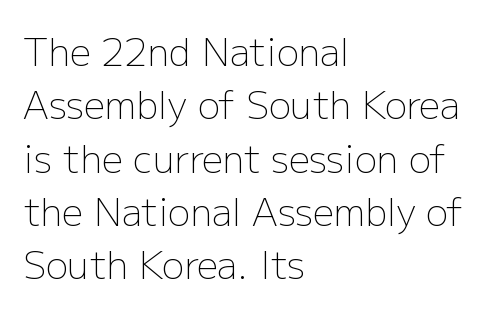
The image shows 37 px light sans-serif type, upright; set left-aligned, normal line spacing (1.44x), normal letter spacing, not underlined; low stroke contrast and a medium x-height.
